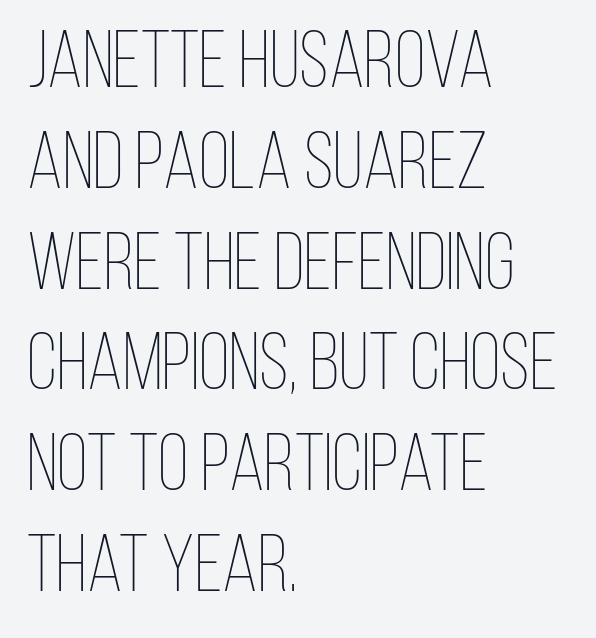
Think of a printed novel: that variable character pitch is what you see here. This rendering leaves character spacing at its baseline value. Bold? No — there's no thickening of the strokes. Does the leading feel generous? No, just average.
